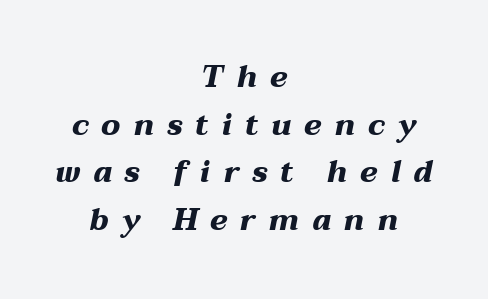
Anything drawn beneath the words? Only blank space. Is there much room between lines? A standard amount, neither cramped nor airy. Here the designer chose a conventional face with non-uniform glyph widths. The glyphs look as if they've been sheared to an angle. Weight check: bold — yes, fully.
